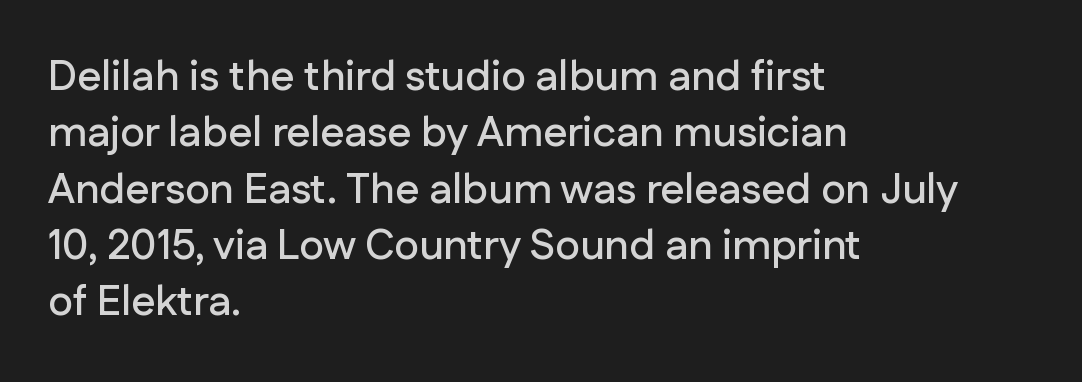
The image shows 42 px sans-serif type, upright; set left-aligned, normal line spacing (1.34x), normal letter spacing, not underlined; low stroke contrast and a medium x-height.
